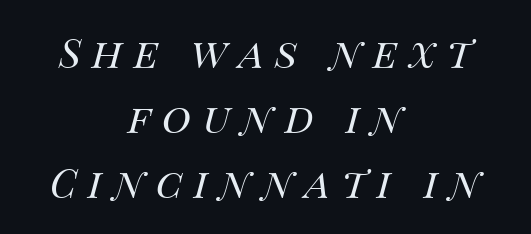
The image shows 40 px regular-weight type, italic (leaning right); set centered, normal line spacing (1.63x), unusually wide letter spacing (+0.28 em), not underlined; medium stroke contrast and a large x-height.
